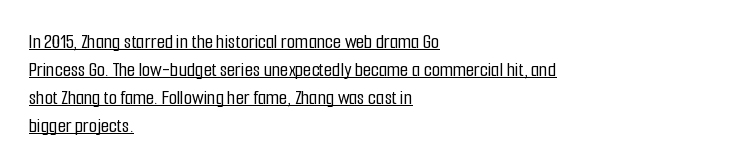
Notice how a bar underscores the lettering throughout. A typesetter would call this zero additional tracking. Do the letters lean? They stand straight. Notice how the passage keeps a crisp vertical edge on the left only. How would I describe the line gaps? Plain and ordinary.
